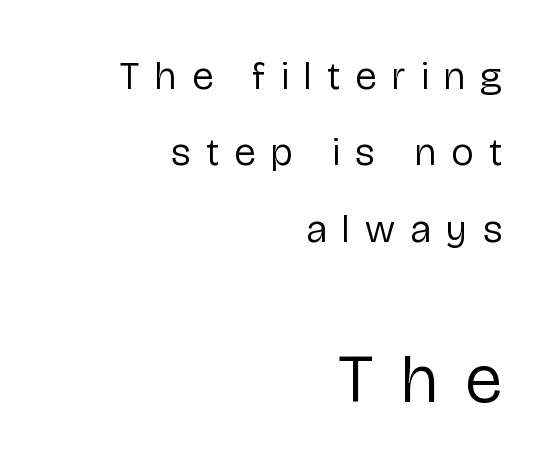
{"serif": "no", "italic": "no", "bold": "no", "weight": "regular", "width": "normal", "stroke_contrast": "low", "x_height": "medium", "monospaced": "no", "underline": "no", "align": "right", "line_spacing": "loose", "line_spacing_ratio": 1.96, "letter_spacing": "wide", "letter_spacing_em": 0.4, "larger_block": "second", "size_ratio": 1.77, "glyph_px": 69}
